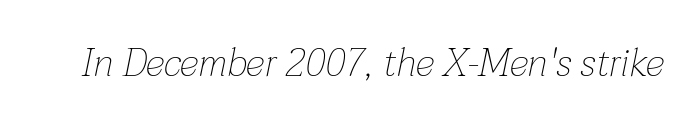
{"italic": "yes", "lean": "right", "slant_degrees": 12, "bold": "no", "weight": "thin", "width": "normal", "stroke_contrast": "low", "x_height": "medium", "monospaced": "no", "underline": "no", "letter_spacing": "normal", "letter_spacing_em": 0.0, "glyph_px": 39}
